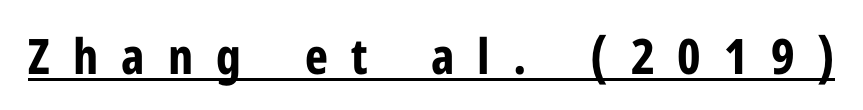
The sample has been set heavy, in full bold. Proportional: the letters do not fall into vertical columns. Looks like someone drew a line under every word here. The typeface chosen for these lines omits serifs. Observe the wide spacing: letters keep a clear distance from each other. Posture: straight, roman, zero tilt.
